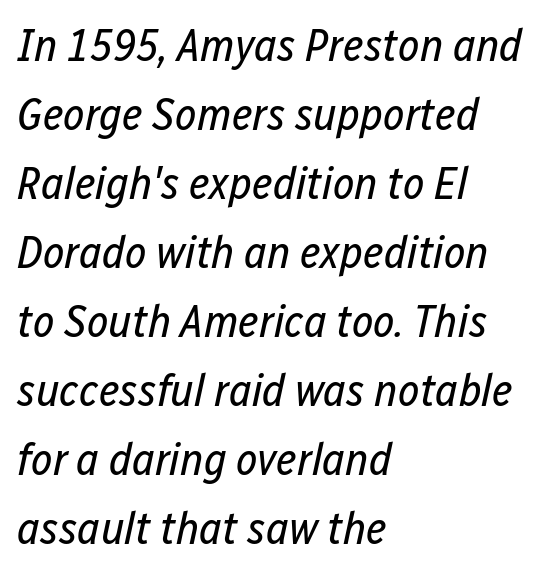
Q: Is the text bold? A: No.
Q: Is the text italic (slanted)? A: Yes, it leans right by about 12 degrees.
Q: Is the text underlined? A: No.
Q: How is the paragraph aligned? A: Left-aligned.
Q: Is the spacing between letters normal or unusually wide? A: Normal.
Q: Is the spacing between lines tight, normal or loose? A: Normal.
Q: Width (condensed, normal, or wide)? A: Condensed.
Q: Stroke contrast? A: Low.
Q: x-height? A: Medium.
Q: Monospaced? A: No.
